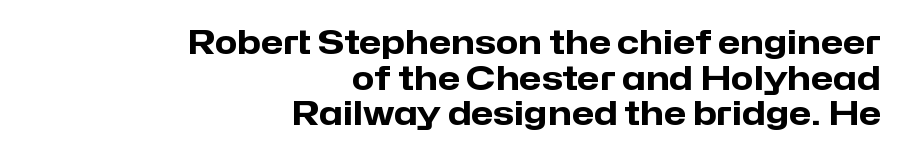
{"serif": "no", "italic": "no", "bold": "yes", "weight": "heavy", "width": "normal", "stroke_contrast": "low", "x_height": "medium", "monospaced": "no", "underline": "no", "align": "right", "line_spacing": "tight", "line_spacing_ratio": 1.08, "letter_spacing": "normal", "letter_spacing_em": 0.0, "glyph_px": 33}
